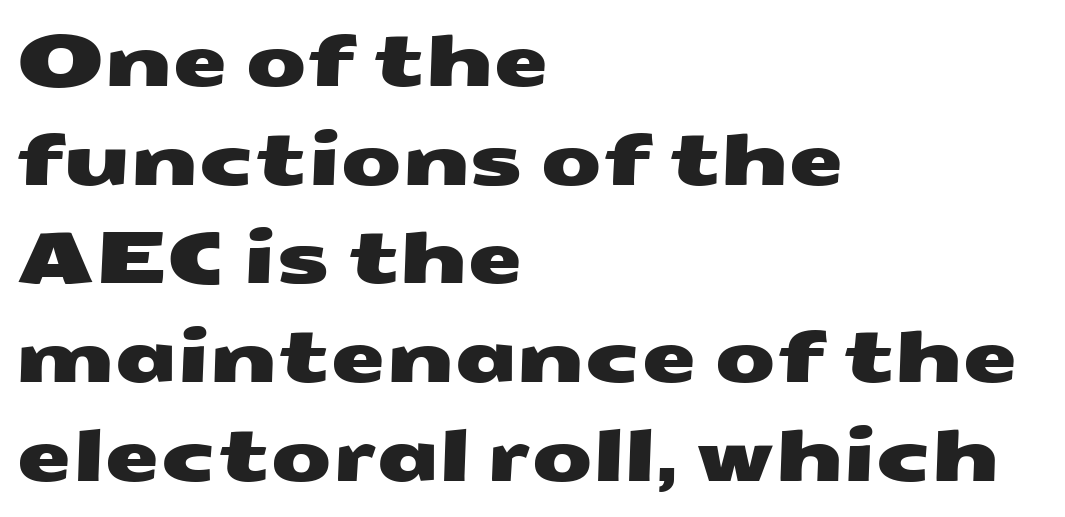
{"serif": "no", "width": "wide", "stroke_contrast": "medium", "x_height": "medium", "monospaced": "no", "underline": "no", "align": "left", "line_spacing": "normal", "line_spacing_ratio": 1.39, "letter_spacing": "normal", "letter_spacing_em": 0.0, "glyph_px": 71}
